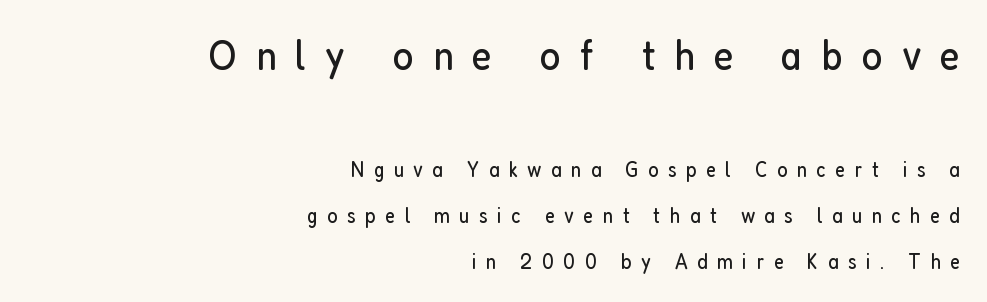
The image shows 44 px regular-weight, condensed sans-serif type, upright; set right-aligned, loose line spacing (2.1x), unusually wide letter spacing (+0.43 em), not underlined; the first (top) block is 2.0x larger; low stroke contrast and a medium x-height.
